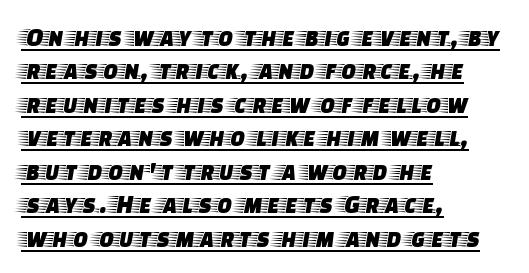
Q: Is the text italic (slanted)? A: Yes.
Q: Is the text underlined? A: Yes.
Q: How is the paragraph aligned? A: Left-aligned.
Q: Is the spacing between letters normal or unusually wide? A: Normal.
